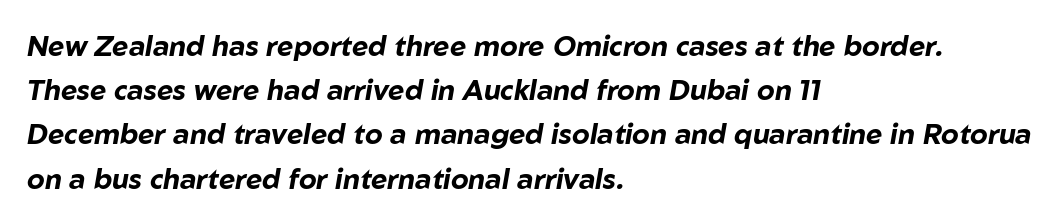
The image shows 28 px bold type, italic (leaning right); set left-aligned, normal line spacing (1.58x), normal letter spacing, not underlined; low stroke contrast and a medium x-height.
